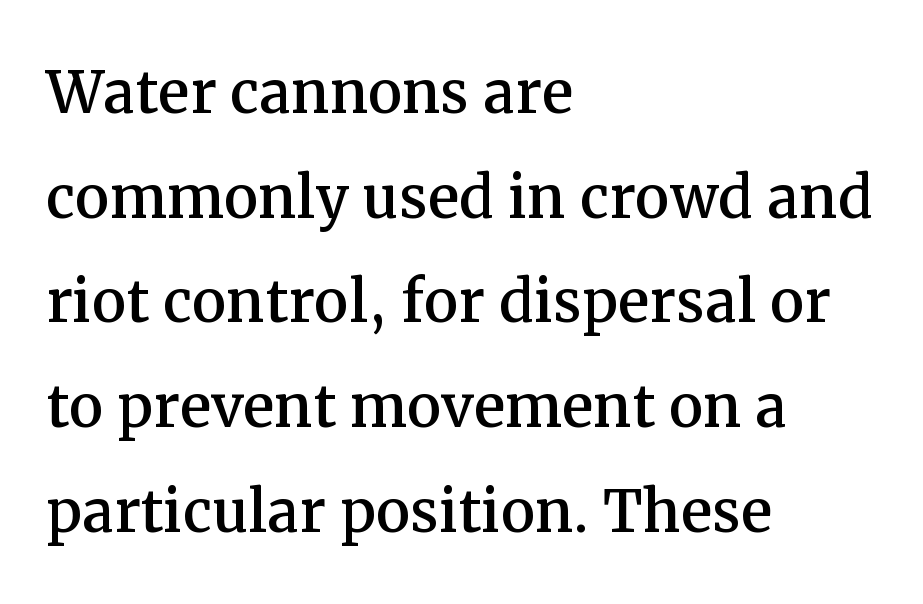
Q: Is the text italic (slanted)? A: No, it is upright.
Q: Is the typeface a serif or a sans-serif typeface? A: Serif.
Q: Is the text underlined? A: No.
Q: How is the paragraph aligned? A: Left-aligned.
Q: Is the spacing between letters normal or unusually wide? A: Normal.
Q: Is the spacing between lines tight, normal or loose? A: Normal.
Q: Width (condensed, normal, or wide)? A: Normal.
Q: Stroke contrast? A: Medium.
Q: x-height? A: Medium.
Q: Monospaced? A: No.
